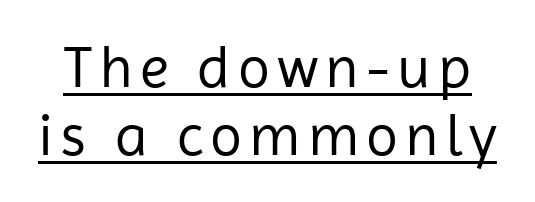
Q: Is the text bold? A: No.
Q: Is the text italic (slanted)? A: No, it is upright.
Q: Is the typeface a serif or a sans-serif typeface? A: Sans-serif.
Q: Is the text underlined? A: Yes.
Q: Is the spacing between lines tight, normal or loose? A: Tight.
Q: Width (condensed, normal, or wide)? A: Normal.
Q: Stroke contrast? A: Low.
Q: x-height? A: Medium.
Q: Monospaced? A: No.
